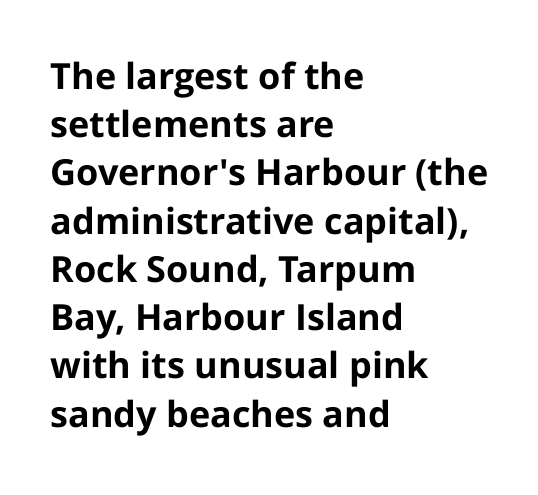
The image shows 36 px bold sans-serif type, upright; set left-aligned, normal line spacing (1.34x), normal letter spacing, not underlined; low stroke contrast and a medium x-height.
